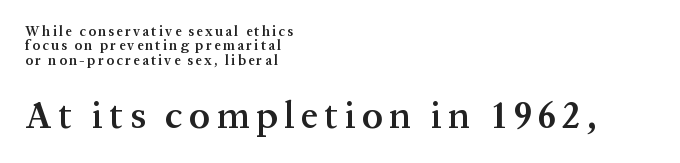
To sum up the face: it has serifs. Typographic density is moderately raised because the face is semibold. Posture: upright roman. Does the bottom block carry the larger type? Yes, it does. These lines are rendered in a variable-pitch font.
